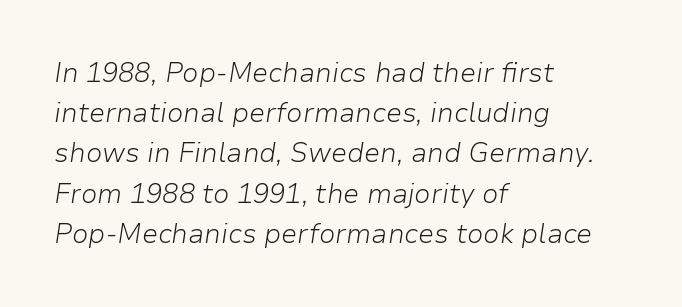
Q: Is the text bold? A: No.
Q: Is the text italic (slanted)? A: Yes, it leans right by about 9 degrees.
Q: Is the text underlined? A: No.
Q: How is the paragraph aligned? A: Left-aligned.
Q: Is the spacing between letters normal or unusually wide? A: Normal.
Q: Is the spacing between lines tight, normal or loose? A: Normal.
